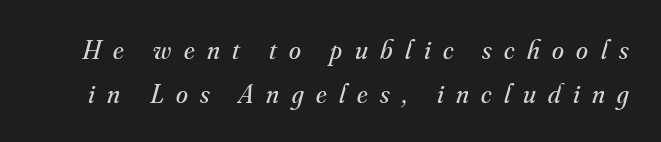
The image shows 27 px text type, italic (leaning right); set normal line spacing (1.62x), unusually wide letter spacing (+0.46 em), not underlined.
